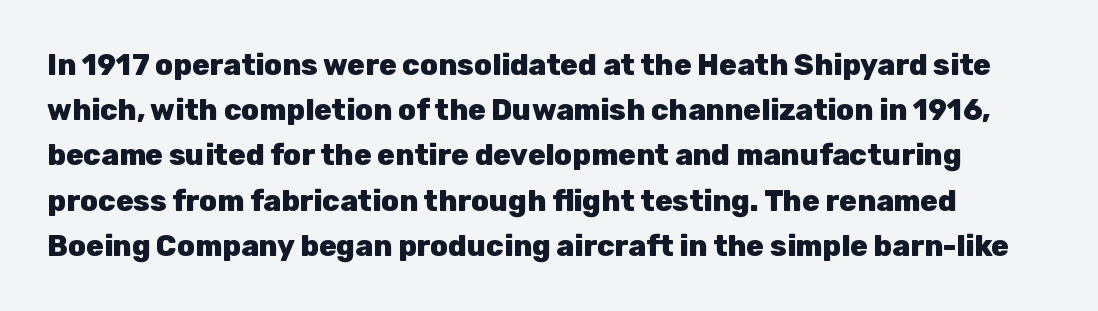
Varying glyph widths throughout — classic text-font behaviour. The space beneath each line is pristine and unruled. Tracking here is standard; glyphs follow each other at the usual distance. Posture: vertical. The rendering uses a bold face; every stroke is thick and dark. The face used here is a sans, in the tradition of grotesques and geometrics.
